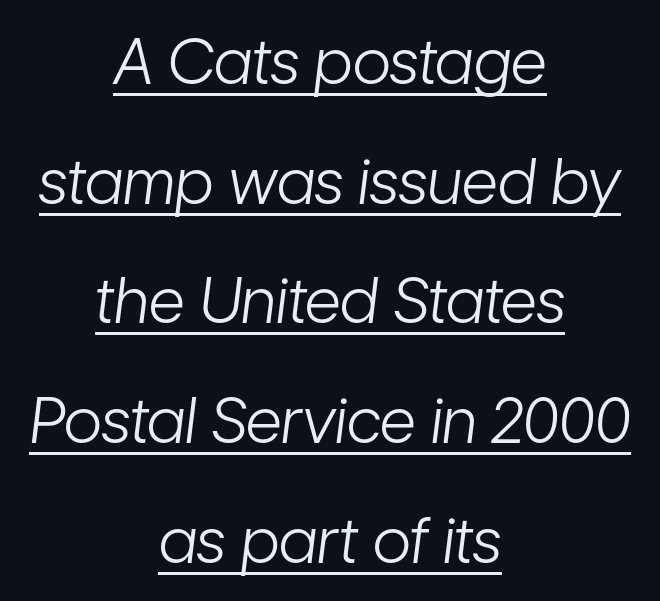
{"italic": "yes", "lean": "right", "slant_degrees": 7, "bold": "no", "weight": "light", "width": "condensed", "stroke_contrast": "low", "x_height": "medium", "monospaced": "no", "underline": "yes", "align": "center", "line_spacing": "loose", "line_spacing_ratio": 1.9, "letter_spacing": "normal", "letter_spacing_em": 0.0, "glyph_px": 63}
